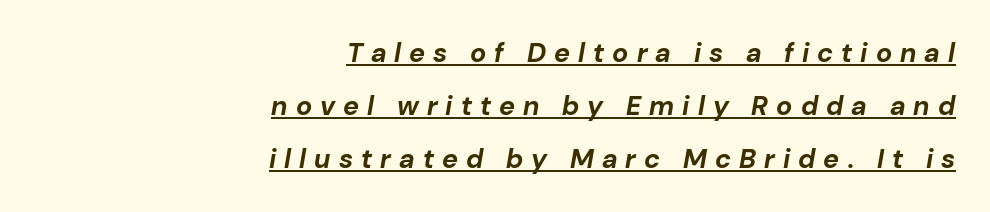
Compared with undecorated copy, this sample adds a rule below the words. The leading is generous, giving the passage an open texture. The rendering applies a slant to the glyphs. A flush-right, rag-left setting is used for this passage. This is heavy type, rendered in bold.
